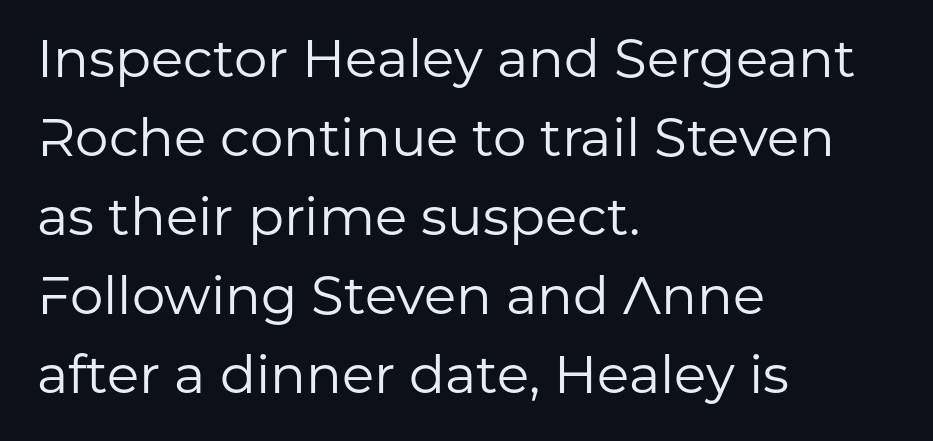
Q: Is the text bold? A: No.
Q: Is the text italic (slanted)? A: No, it is upright.
Q: Is the typeface a serif or a sans-serif typeface? A: Sans-serif.
Q: Is the text underlined? A: No.
Q: How is the paragraph aligned? A: Left-aligned.
Q: Is the spacing between letters normal or unusually wide? A: Normal.
Q: Is the spacing between lines tight, normal or loose? A: Normal.
Q: Width (condensed, normal, or wide)? A: Normal.
Q: Stroke contrast? A: Low.
Q: x-height? A: Medium.
Q: Monospaced? A: No.
